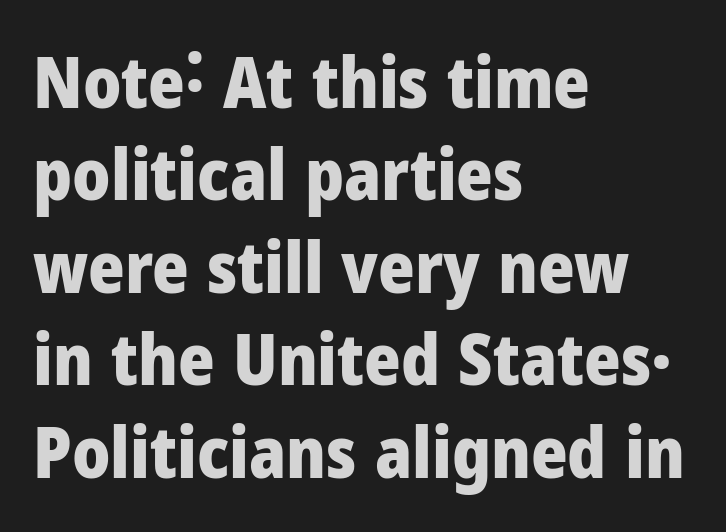
{"serif": "no", "italic": "no", "bold": "yes", "weight": "heavy", "width": "normal", "stroke_contrast": "low", "x_height": "medium", "monospaced": "no", "underline": "no", "align": "left", "line_spacing": "normal", "line_spacing_ratio": 1.32, "letter_spacing": "normal", "letter_spacing_em": 0.0, "glyph_px": 70}
